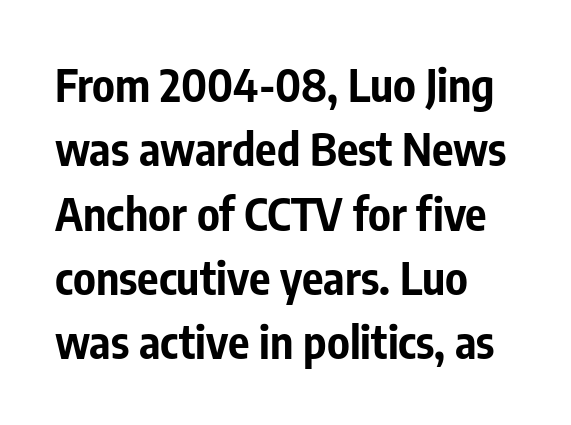
{"serif": "no", "italic": "no", "bold": "yes", "weight": "bold", "width": "condensed", "stroke_contrast": "low", "x_height": "medium", "monospaced": "no", "underline": "no", "align": "left", "line_spacing": "normal", "line_spacing_ratio": 1.43, "letter_spacing": "normal", "letter_spacing_em": 0.0, "glyph_px": 45}
